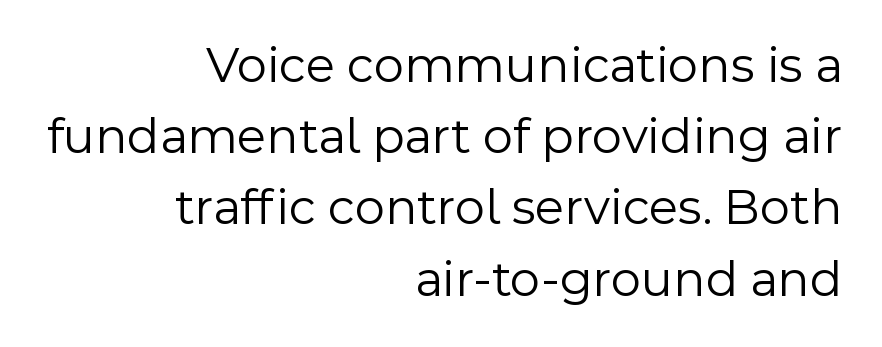
{"serif": "no", "italic": "no", "bold": "no", "weight": "light", "width": "normal", "x_height": "medium", "monospaced": "no", "underline": "no", "align": "right", "line_spacing": "normal", "line_spacing_ratio": 1.37, "letter_spacing": "normal", "letter_spacing_em": 0.0, "glyph_px": 52}
